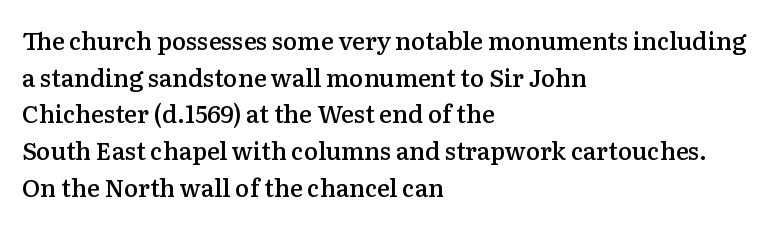
Q: Is the text bold? A: Semi-bold.
Q: Is the text italic (slanted)? A: No, it is upright.
Q: Is the text underlined? A: No.
Q: How is the paragraph aligned? A: Left-aligned.
Q: Is the spacing between letters normal or unusually wide? A: Normal.
Q: Is the spacing between lines tight, normal or loose? A: Normal.
